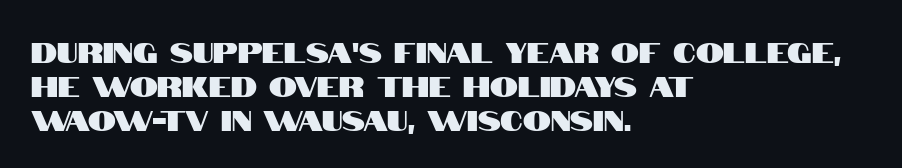
Q: Is the text italic (slanted)? A: No, it is upright.
Q: Is the typeface a serif or a sans-serif typeface? A: Sans-serif.
Q: Is the text underlined? A: No.
Q: How is the paragraph aligned? A: Left-aligned.
Q: Is the spacing between letters normal or unusually wide? A: Normal.
Q: Width (condensed, normal, or wide)? A: Condensed.
Q: Stroke contrast? A: High.
Q: x-height? A: Large.
Q: Monospaced? A: No.
